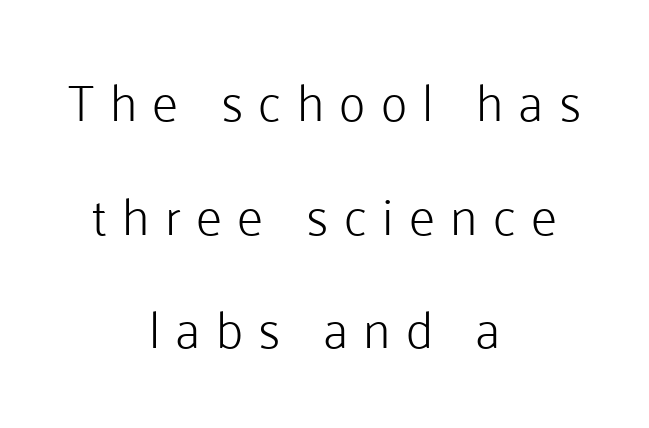
Q: Is the text bold? A: No.
Q: Is the text italic (slanted)? A: No, it is upright.
Q: Is the typeface a serif or a sans-serif typeface? A: Sans-serif.
Q: Is the text underlined? A: No.
Q: How is the paragraph aligned? A: Centered.
Q: Is the spacing between letters normal or unusually wide? A: Unusually wide.
Q: Is the spacing between lines tight, normal or loose? A: Loose.
Q: Width (condensed, normal, or wide)? A: Normal.
Q: Stroke contrast? A: Low.
Q: x-height? A: Medium.
Q: Monospaced? A: No.
